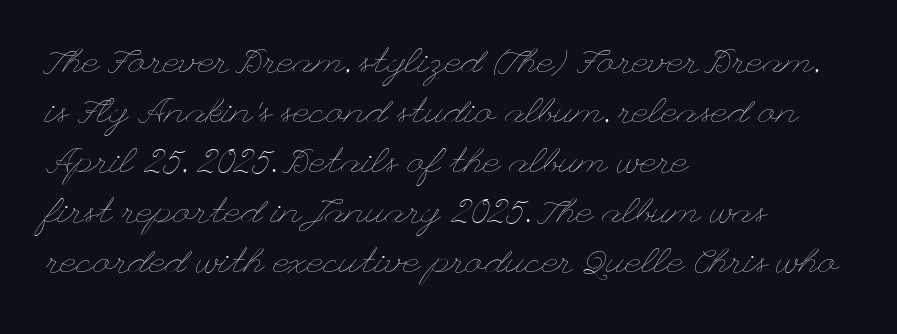
The image shows 36 px thin, wide type; set left-aligned, normal line spacing (1.39x), normal letter spacing, not underlined; low stroke contrast and a small x-height.
